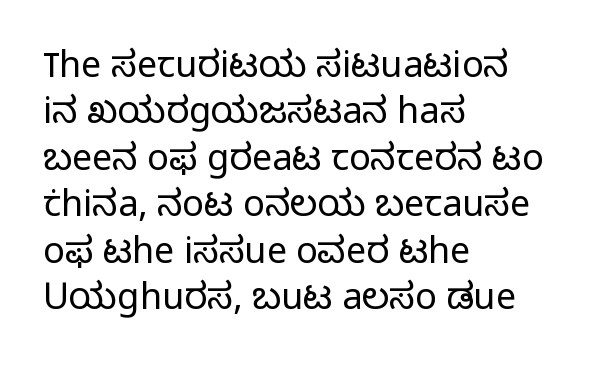
{"serif": "no", "italic": "no", "bold": "no", "weight": "light", "width": "normal", "stroke_contrast": "low", "x_height": "medium", "monospaced": "no", "underline": "no", "align": "left", "line_spacing": "normal", "line_spacing_ratio": 1.29, "letter_spacing": "normal", "letter_spacing_em": 0.0, "glyph_px": 36}
